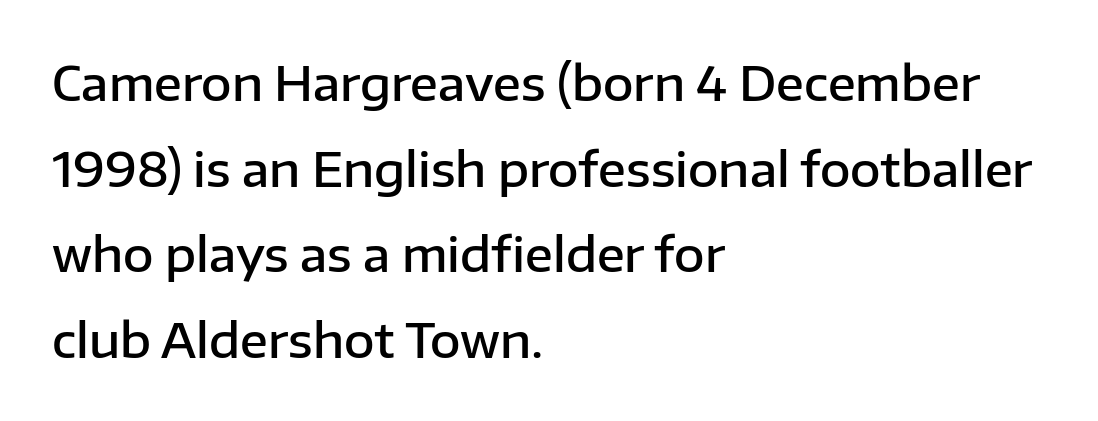
{"serif": "no", "italic": "no", "bold": "semi", "weight": "semibold", "width": "normal", "stroke_contrast": "low", "x_height": "medium", "monospaced": "no", "underline": "no", "align": "left", "line_spacing_ratio": 1.82, "letter_spacing": "normal", "letter_spacing_em": 0.0, "glyph_px": 47}
